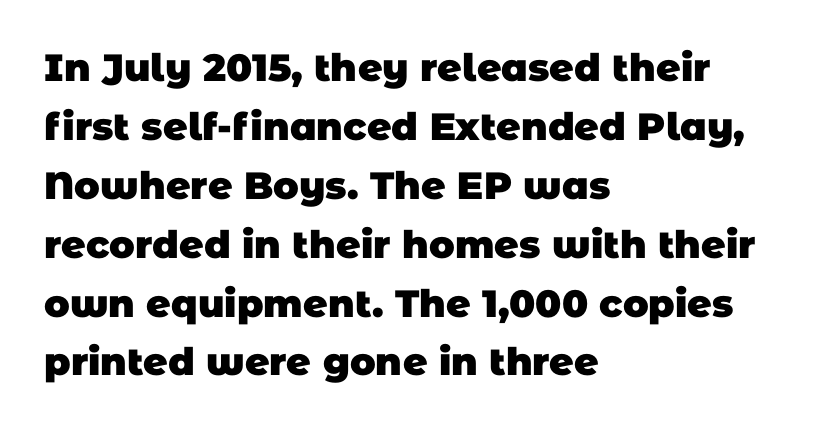
{"serif": "no", "bold": "yes", "weight": "heavy", "width": "normal", "stroke_contrast": "low", "x_height": "large", "monospaced": "no", "underline": "no", "align": "left", "line_spacing": "normal", "line_spacing_ratio": 1.55, "letter_spacing": "normal", "letter_spacing_em": 0.0, "glyph_px": 38}
